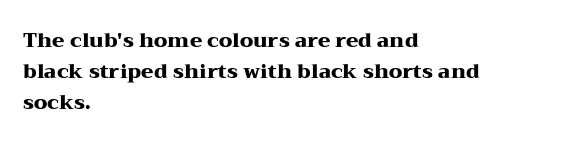
Q: Is the text bold? A: Yes.
Q: Is the text italic (slanted)? A: No, it is upright.
Q: Is the text underlined? A: No.
Q: How is the paragraph aligned? A: Left-aligned.
Q: Is the spacing between letters normal or unusually wide? A: Normal.
Q: Is the spacing between lines tight, normal or loose? A: Normal.
